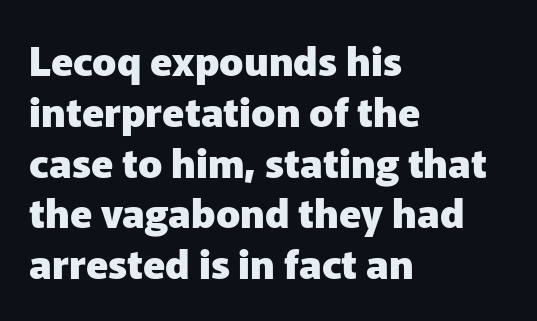
{"serif": "no", "italic": "no", "bold": "yes", "weight": "heavy", "width": "normal", "stroke_contrast": "low", "x_height": "medium", "monospaced": "no", "underline": "no", "align": "left", "line_spacing": "normal", "line_spacing_ratio": 1.27, "letter_spacing": "normal", "letter_spacing_em": 0.0, "glyph_px": 40}
